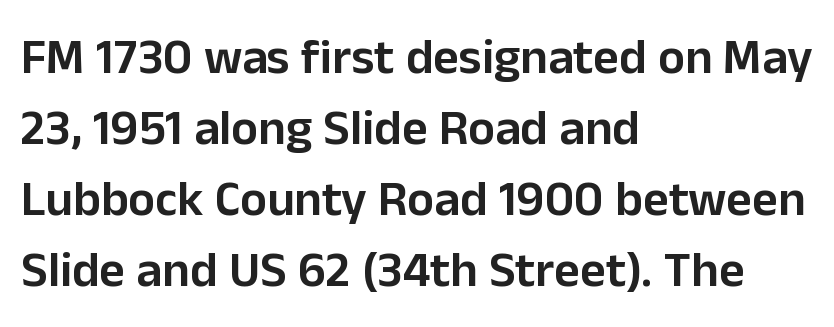
Q: Is the text bold? A: Semi-bold.
Q: Is the text italic (slanted)? A: No, it is upright.
Q: Is the typeface a serif or a sans-serif typeface? A: Sans-serif.
Q: Is the text underlined? A: No.
Q: How is the paragraph aligned? A: Left-aligned.
Q: Is the spacing between letters normal or unusually wide? A: Normal.
Q: Is the spacing between lines tight, normal or loose? A: Normal.
Q: Width (condensed, normal, or wide)? A: Normal.
Q: Stroke contrast? A: Low.
Q: x-height? A: Medium.
Q: Monospaced? A: No.
